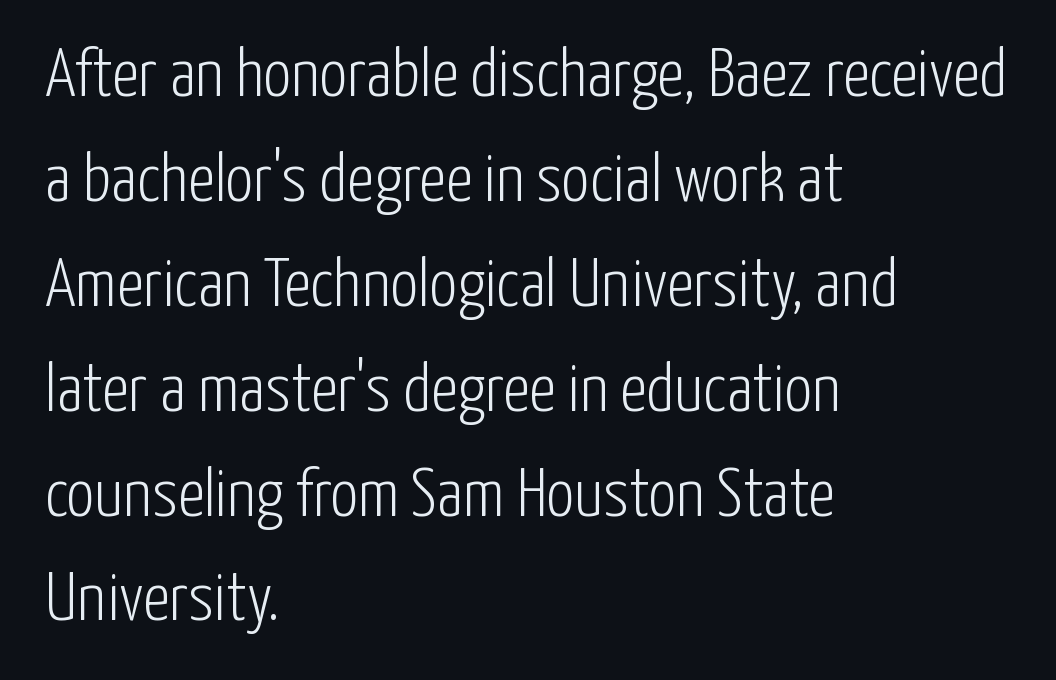
Serifs: no, the terminals of the letterforms are clean. Plain, unruled lines of type. In CSS terms this would be text-align: left. No chunkiness to these letters — they're not bold.
